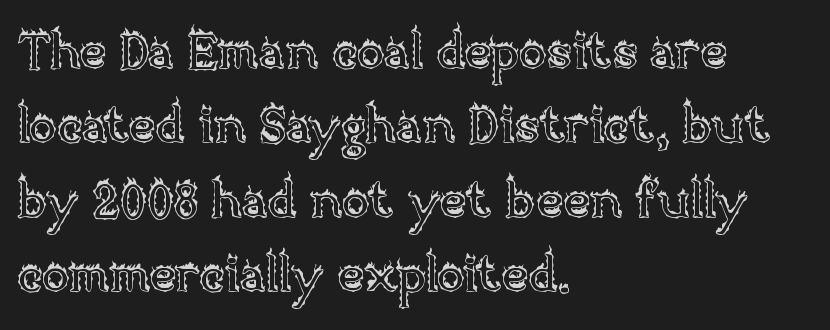
{"italic": "no", "width": "normal", "x_height": "large", "monospaced": "no", "underline": "no", "align": "left", "line_spacing": "normal", "line_spacing_ratio": 1.46, "letter_spacing": "normal", "letter_spacing_em": 0.0, "glyph_px": 51}
